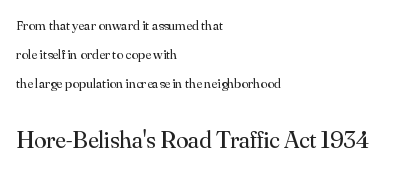
{"italic": "no", "bold": "no", "underline": "no", "align": "left", "line_spacing": "loose", "line_spacing_ratio": 2.07, "letter_spacing": "normal", "letter_spacing_em": 0.0, "larger_block": "second", "size_ratio": 1.79, "glyph_px": 25}
